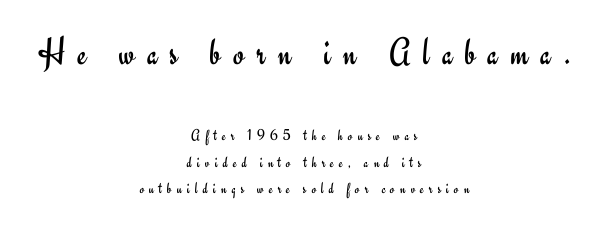
The image shows 39 px regular-weight sans-serif type; set centered, normal line spacing (1.68x), unusually wide letter spacing (+0.32 em), not underlined; the first (top) block is 2.44x larger; low stroke contrast and a small x-height.
